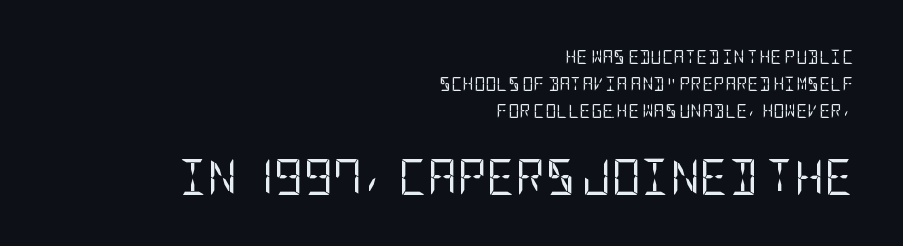
The image shows 36 px regular-weight, condensed sans-serif type, upright; set right-aligned, loose line spacing (1.92x), normal letter spacing, not underlined; the second (bottom) block is 2.57x larger; low stroke contrast and a large x-height.
